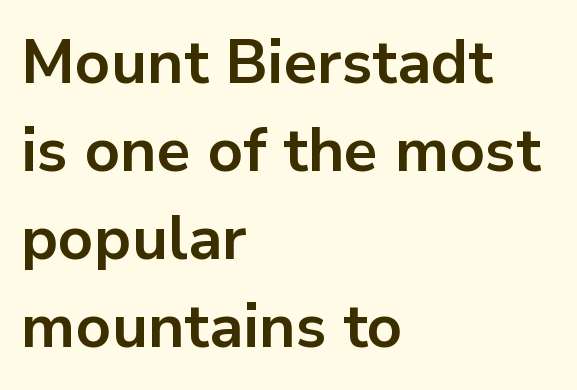
Q: Is the text bold? A: Yes.
Q: Is the text italic (slanted)? A: No, it is upright.
Q: Is the typeface a serif or a sans-serif typeface? A: Sans-serif.
Q: Is the text underlined? A: No.
Q: How is the paragraph aligned? A: Left-aligned.
Q: Is the spacing between letters normal or unusually wide? A: Normal.
Q: Is the spacing between lines tight, normal or loose? A: Normal.
Q: Width (condensed, normal, or wide)? A: Normal.
Q: Stroke contrast? A: Low.
Q: x-height? A: Medium.
Q: Monospaced? A: No.
